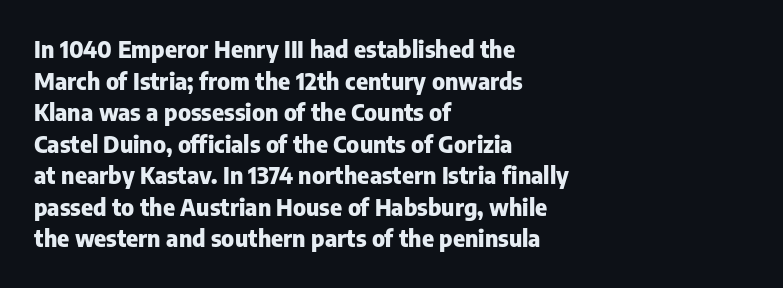
The image shows 23 px bold type, upright; set left-aligned, normal line spacing (1.37x), normal letter spacing, not underlined.
